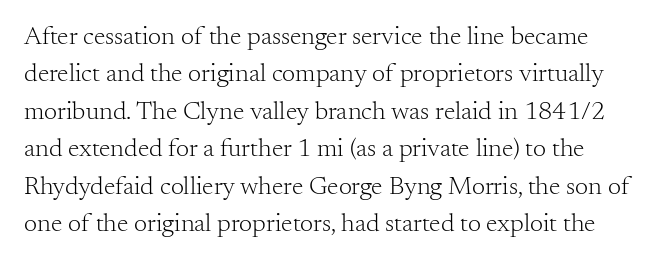
The type sits square on the baseline with zero lean. These glyphs show unthickened strokes, regular width or finer. Has an underline been added? It has not. Whoever set this chose a conventional vertical rhythm. Observe the ordinary spacing: letters are neighbours, not strangers.
